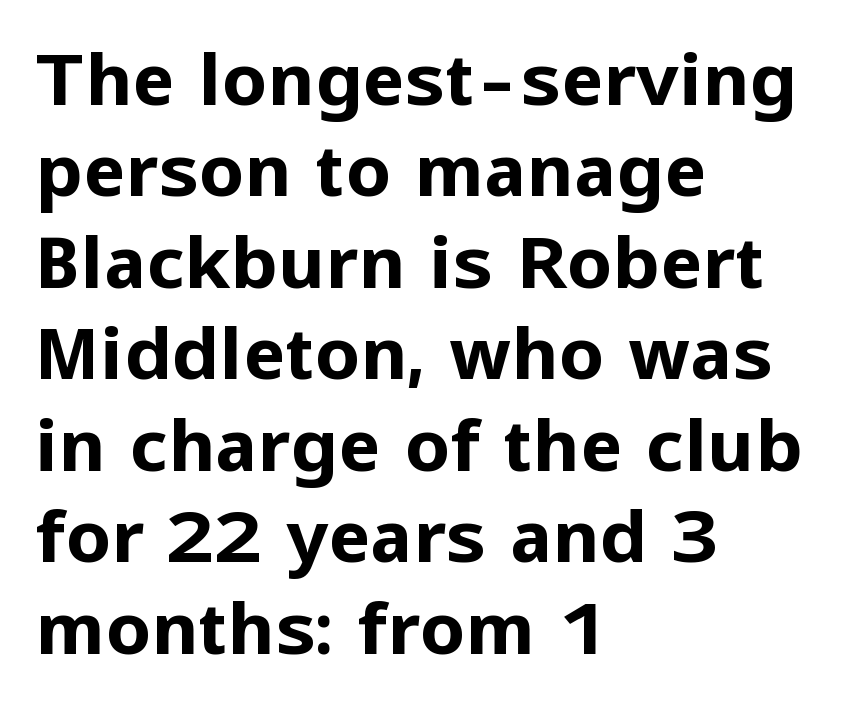
Q: Is the text bold? A: Yes.
Q: Is the text italic (slanted)? A: No, it is upright.
Q: Is the typeface a serif or a sans-serif typeface? A: Sans-serif.
Q: Is the text underlined? A: No.
Q: How is the paragraph aligned? A: Left-aligned.
Q: Is the spacing between letters normal or unusually wide? A: Normal.
Q: Is the spacing between lines tight, normal or loose? A: Normal.
Q: Width (condensed, normal, or wide)? A: Normal.
Q: Stroke contrast? A: Low.
Q: x-height? A: Medium.
Q: Monospaced? A: No.
